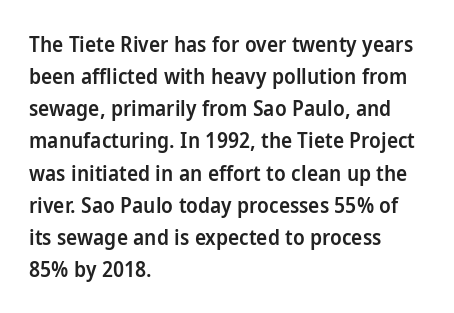
Q: Is the text bold? A: Semi-bold.
Q: Is the text italic (slanted)? A: No, it is upright.
Q: Is the text underlined? A: No.
Q: How is the paragraph aligned? A: Left-aligned.
Q: Is the spacing between letters normal or unusually wide? A: Normal.
Q: Is the spacing between lines tight, normal or loose? A: Normal.
